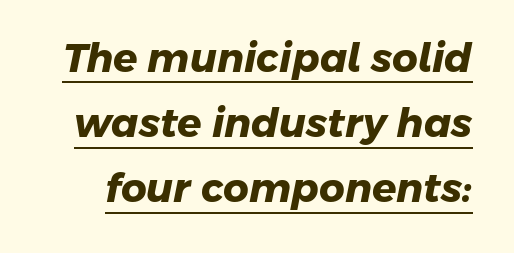
Looks like regular typesetting: each glyph gets only the width it needs. Heft: maximum for text — a bold. The rendered words wear a rule along their underside. Evenly set lines give the paragraph a standard silhouette. Examine the stroke ends and you'll find no serifs.
